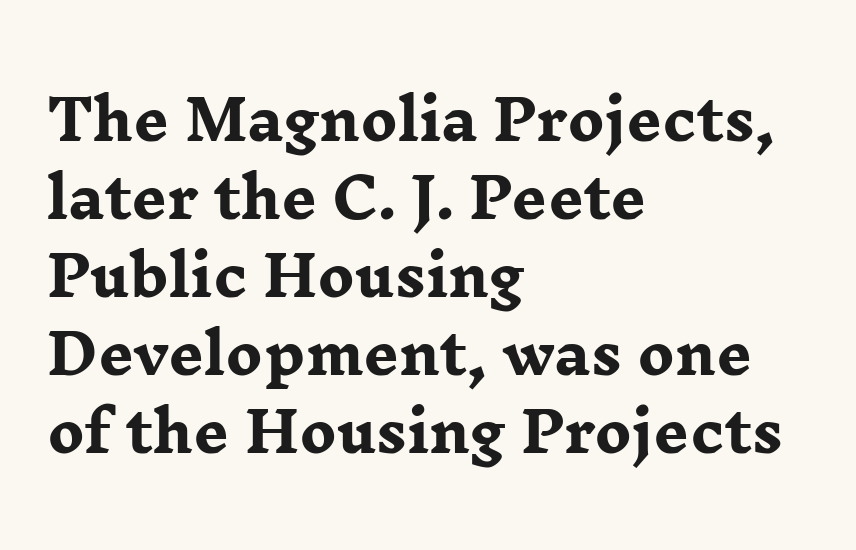
{"serif": "yes", "italic": "no", "bold": "yes", "weight": "heavy", "width": "wide", "stroke_contrast": "low", "x_height": "medium", "monospaced": "no", "underline": "no", "align": "left", "line_spacing": "normal", "line_spacing_ratio": 1.42, "letter_spacing": "normal", "letter_spacing_em": 0.0, "glyph_px": 55}
